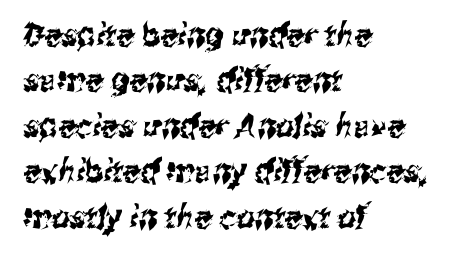
{"serif": "no", "width": "condensed", "stroke_contrast": "medium", "x_height": "medium", "monospaced": "no", "underline": "no", "align": "left", "line_spacing": "normal", "line_spacing_ratio": 1.42, "letter_spacing": "normal", "letter_spacing_em": 0.0, "glyph_px": 32}
